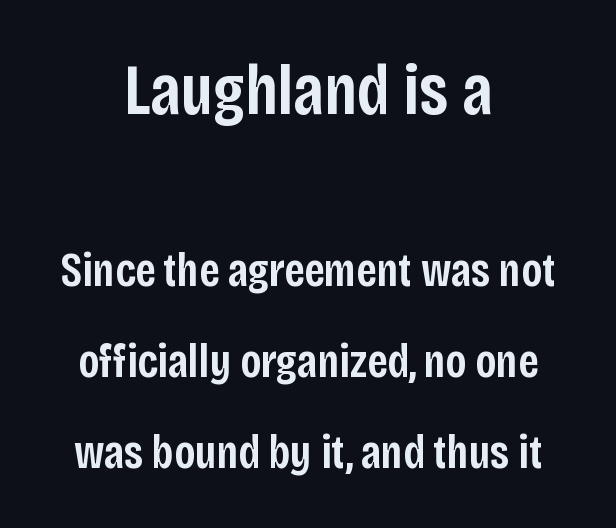
Q: Is the text bold? A: Semi-bold.
Q: Is the text italic (slanted)? A: No, it is upright.
Q: Is the typeface a serif or a sans-serif typeface? A: Sans-serif.
Q: Is the text underlined? A: No.
Q: How is the paragraph aligned? A: Centered.
Q: Is the spacing between letters normal or unusually wide? A: Normal.
Q: Is the spacing between lines tight, normal or loose? A: Loose.
Q: Which block of text is set in a larger size, the first (top) or the second (bottom)? A: The first (top) one.
Q: Width (condensed, normal, or wide)? A: Condensed.
Q: Stroke contrast? A: Low.
Q: x-height? A: Large.
Q: Monospaced? A: No.
